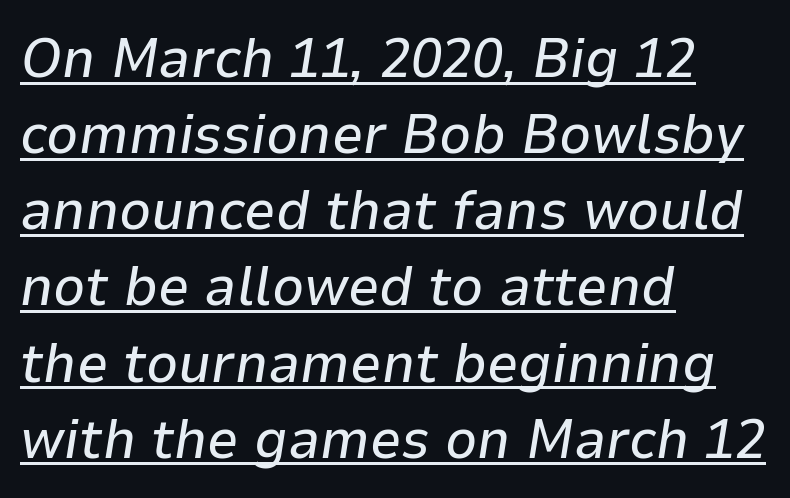
Look at the tracking — it's just the regular setting, nothing added. The paragraph shown leans on its left margin. Leading: standard. There's an unmistakable incline to the writing here. These characters rest on top of a visible drawn line.
